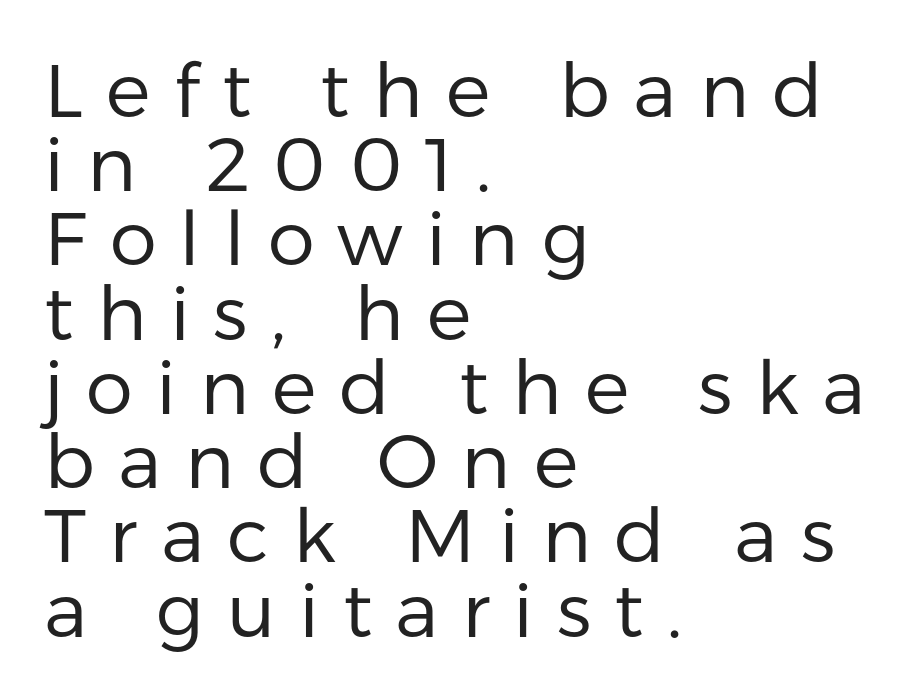
A typesetter would call this proportional, since set widths differ per character. Spacing between characters has been opened up far beyond the box default. These lines are composed in type without serifs. Compared with a typical body face, this is equally light or lighter still. Alignment: flush left.
